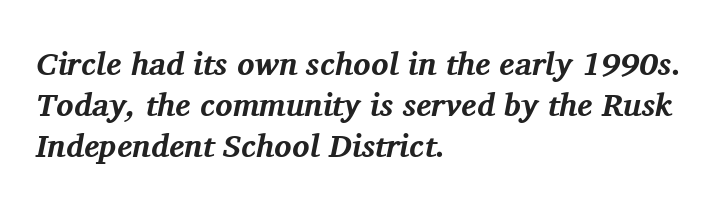
The image shows 32 px bold serif type, italic (leaning right); set left-aligned, normal line spacing (1.28x), normal letter spacing, not underlined; medium stroke contrast and a medium x-height.
